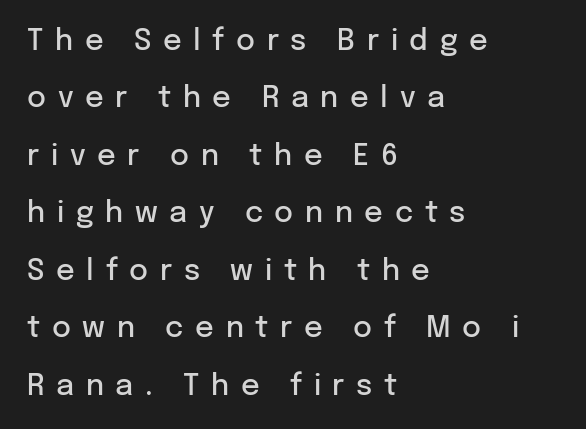
Is there much room between lines? Yes — plenty of vertical air separates them. A roman cut, with each character standing at attention. Note the varied advance widths — an 'i' is clearly narrower than an 'm'. Beneath every word, the page is bare.
